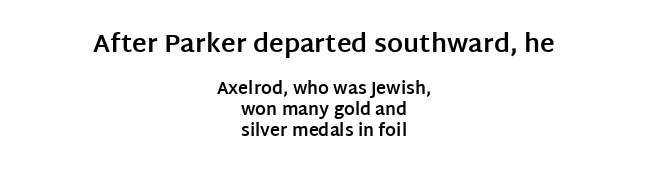
The image shows 25 px bold type, upright; set centered, line spacing 1.24x, normal letter spacing, not underlined; the first (top) block is 1.47x larger.
